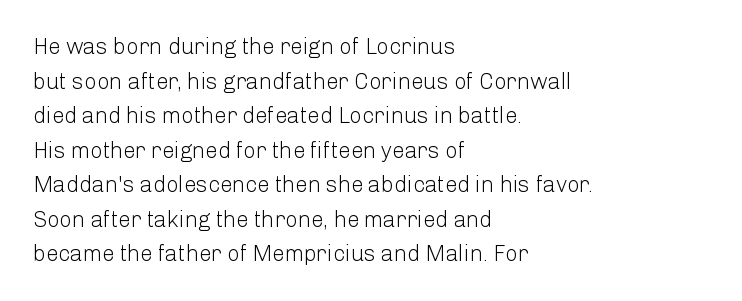
Q: Is the text bold? A: No.
Q: Is the text italic (slanted)? A: No, it is upright.
Q: Is the text underlined? A: No.
Q: How is the paragraph aligned? A: Left-aligned.
Q: Is the spacing between letters normal or unusually wide? A: Normal.
Q: Is the spacing between lines tight, normal or loose? A: Normal.
